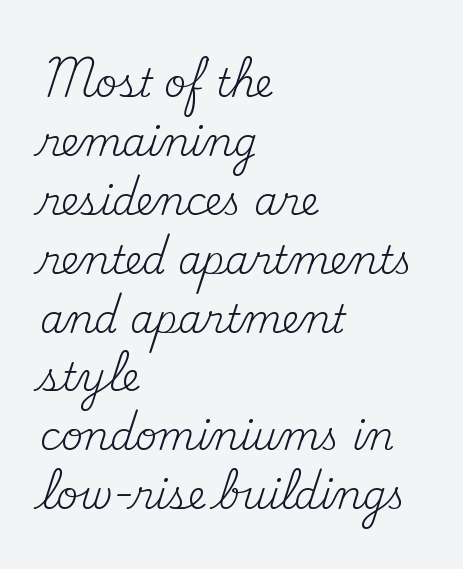
The setting favours the left margin, as ordinary paragraphs usually do. This sample keeps an unexceptional amount of space between lines. I'd call this a serif setting — the letters wear small feet. Each letter keeps its own natural width here, so spacing adapts to shape. Descender tails drop into unmarked territory. The line texture is even and compact thanks to regular tracking.
